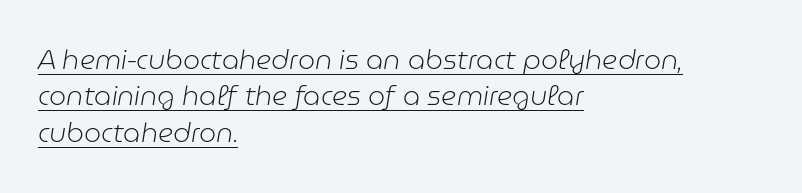
{"italic": "yes", "lean": "right", "slant_degrees": 9, "bold": "no", "underline": "yes", "align": "left", "line_spacing": "normal", "line_spacing_ratio": 1.35, "letter_spacing": "normal", "letter_spacing_em": 0.0, "glyph_px": 27}
